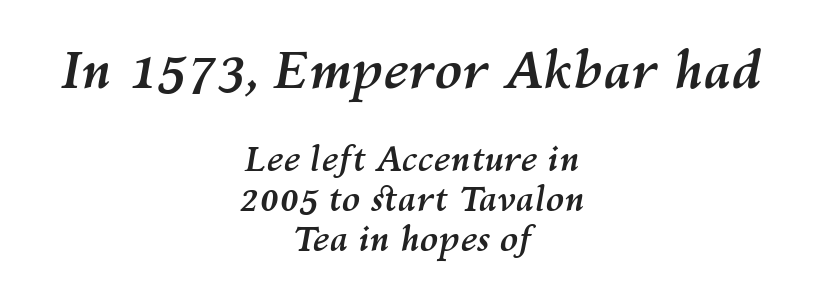
{"italic": "yes", "lean": "right", "slant_degrees": 10, "bold": "yes", "weight": "semibold", "width": "normal", "stroke_contrast": "medium", "x_height": "medium", "monospaced": "no", "underline": "no", "align": "center", "line_spacing_ratio": 1.18, "letter_spacing": "normal", "letter_spacing_em": 0.0, "larger_block": "first", "size_ratio": 1.5, "glyph_px": 51}
